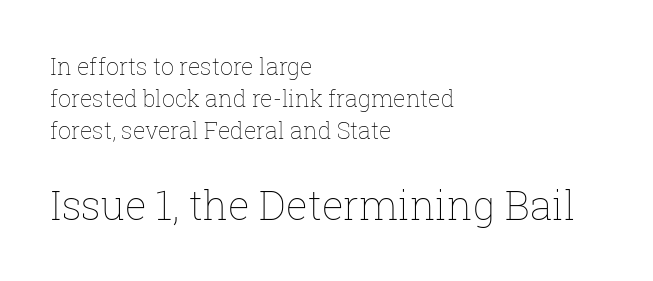
Q: Is the text bold? A: No.
Q: Is the text italic (slanted)? A: No, it is upright.
Q: Is the text underlined? A: No.
Q: How is the paragraph aligned? A: Left-aligned.
Q: Is the spacing between letters normal or unusually wide? A: Normal.
Q: Is the spacing between lines tight, normal or loose? A: Normal.
Q: Which block of text is set in a larger size, the first (top) or the second (bottom)? A: The second (bottom) one.
Q: Width (condensed, normal, or wide)? A: Normal.
Q: Stroke contrast? A: Low.
Q: x-height? A: Medium.
Q: Monospaced? A: No.
